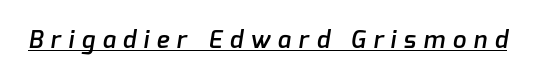
{"bold": "semi", "underline": "yes", "letter_spacing": "wide", "letter_spacing_em": 0.32, "glyph_px": 24}
